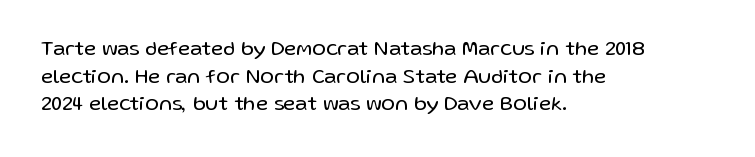
{"italic": "no", "bold": "no", "underline": "no", "align": "left", "line_spacing": "normal", "line_spacing_ratio": 1.32, "letter_spacing": "normal", "letter_spacing_em": 0.0, "glyph_px": 21}
